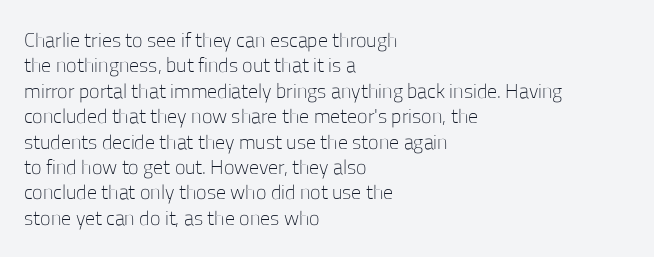
Q: Is the text bold? A: No.
Q: Is the text italic (slanted)? A: No, it is upright.
Q: Is the text underlined? A: No.
Q: How is the paragraph aligned? A: Left-aligned.
Q: Is the spacing between letters normal or unusually wide? A: Normal.
Q: Is the spacing between lines tight, normal or loose? A: Normal.
